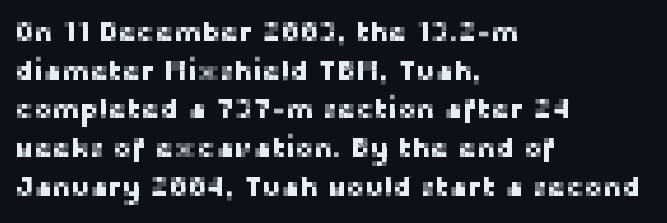
Q: Is the text italic (slanted)? A: No, it is upright.
Q: Is the typeface a serif or a sans-serif typeface? A: Sans-serif.
Q: Is the text underlined? A: No.
Q: How is the paragraph aligned? A: Left-aligned.
Q: Is the spacing between letters normal or unusually wide? A: Normal.
Q: Is the spacing between lines tight, normal or loose? A: Normal.
Q: Width (condensed, normal, or wide)? A: Normal.
Q: Stroke contrast? A: Low.
Q: x-height? A: Medium.
Q: Monospaced? A: No.
